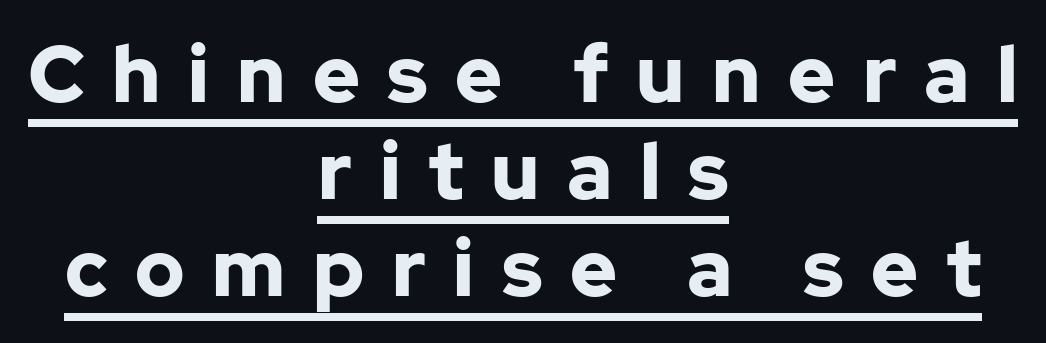
The image shows 79 px bold sans-serif type, upright; set centered, line spacing 1.23x, unusually wide letter spacing (+0.35 em), underlined; low stroke contrast and a medium x-height.
